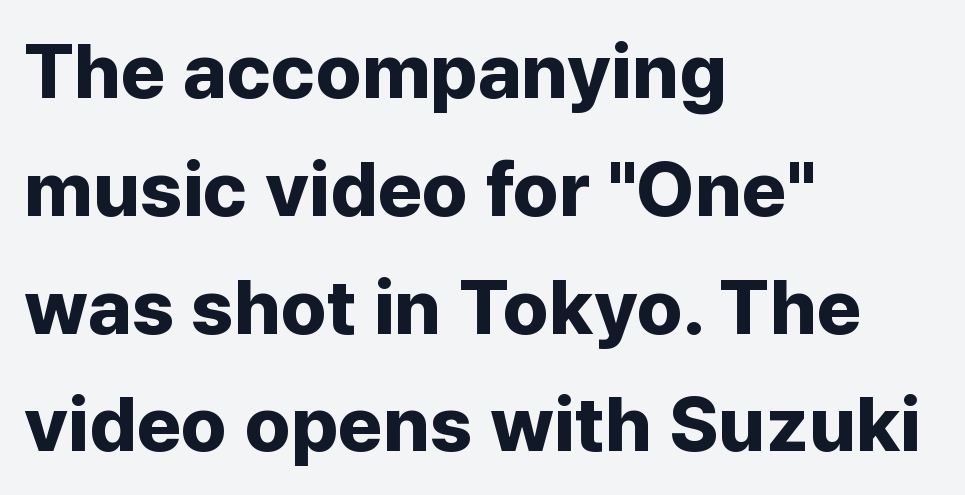
Here the designer chose a conventional face with non-uniform glyph widths. The gaps between neighbouring characters are ordinary and unremarkable. Baseline-to-baseline distance is the conventional proportion of letter height. The zone under the glyphs is completely vacant. Stroke thickness is high; the sample reads as a true bold.
